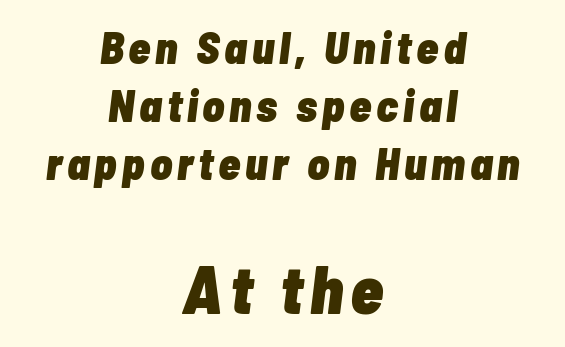
{"italic": "yes", "lean": "right", "slant_degrees": 7, "bold": "yes", "weight": "heavy", "width": "condensed", "stroke_contrast": "low", "x_height": "medium", "monospaced": "no", "underline": "no", "align": "center", "line_spacing": "normal", "line_spacing_ratio": 1.29, "larger_block": "second", "size_ratio": 1.49, "glyph_px": 67}
